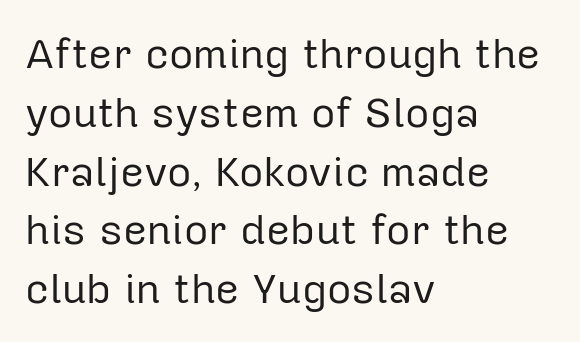
Q: Is the text bold? A: No.
Q: Is the text italic (slanted)? A: No, it is upright.
Q: Is the typeface a serif or a sans-serif typeface? A: Sans-serif.
Q: Is the text underlined? A: No.
Q: How is the paragraph aligned? A: Left-aligned.
Q: Is the spacing between letters normal or unusually wide? A: Normal.
Q: Is the spacing between lines tight, normal or loose? A: Normal.
Q: Width (condensed, normal, or wide)? A: Normal.
Q: Stroke contrast? A: Low.
Q: x-height? A: Medium.
Q: Monospaced? A: No.
